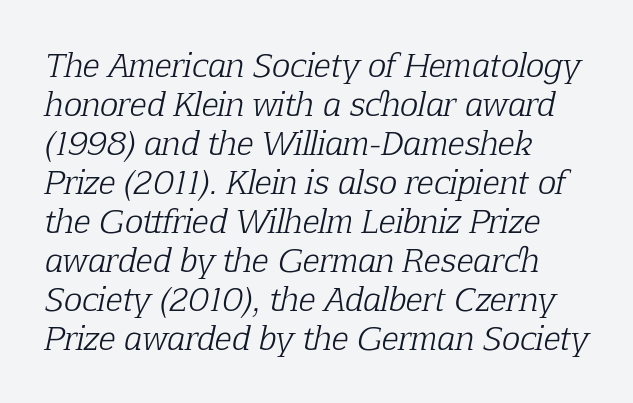
Every character sits at an angle, as italics do. The rendering uses natural spacing where letterforms have individual widths. Serif or sans? Serif — the stroke terminals have little feet. Which margin do the lines hug? The left one — the right edge is uneven. The passage shown is not bold in any degree. The rows are spaced the way most documents space them.
